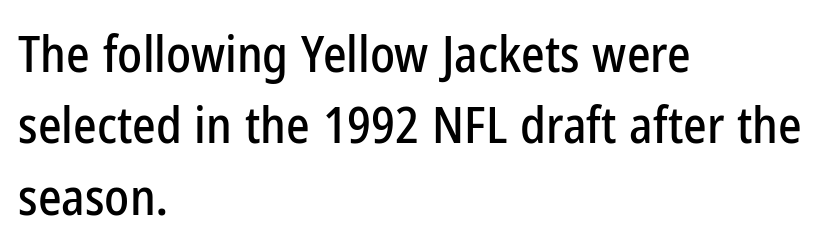
{"serif": "no", "italic": "no", "width": "condensed", "stroke_contrast": "low", "x_height": "medium", "monospaced": "no", "underline": "no", "align": "left", "line_spacing": "normal", "line_spacing_ratio": 1.43, "letter_spacing": "normal", "letter_spacing_em": 0.0, "glyph_px": 50}
